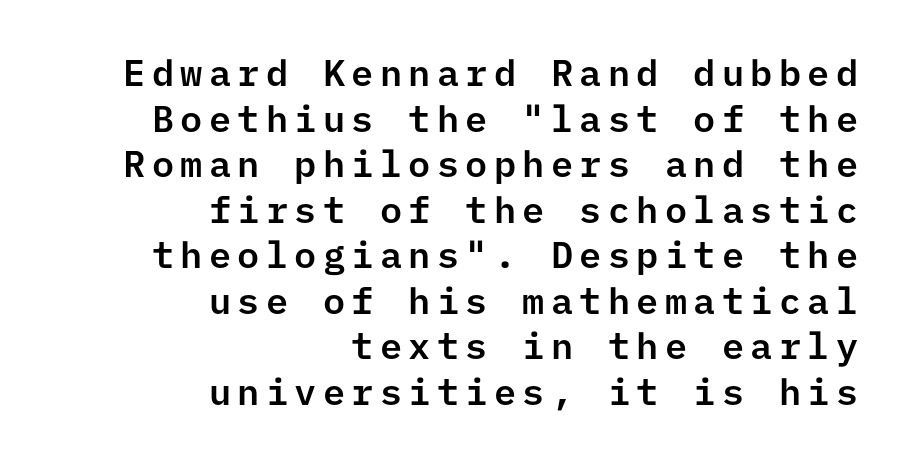
The passage shown is not underscored anywhere. Vertical strokes here are truly vertical. Every row of glyphs terminates at an identical x-position on the right. The passage shown is typeset with a sans-serif family.
